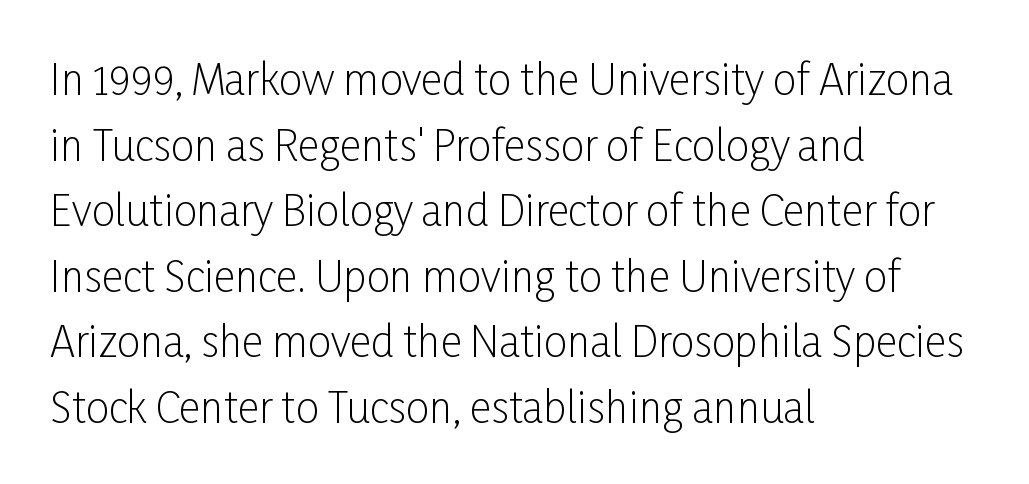
Q: Is the text bold? A: No.
Q: Is the text italic (slanted)? A: No, it is upright.
Q: Is the typeface a serif or a sans-serif typeface? A: Sans-serif.
Q: Is the text underlined? A: No.
Q: How is the paragraph aligned? A: Left-aligned.
Q: Is the spacing between letters normal or unusually wide? A: Normal.
Q: Is the spacing between lines tight, normal or loose? A: Normal.
Q: Width (condensed, normal, or wide)? A: Condensed.
Q: Stroke contrast? A: Low.
Q: x-height? A: Medium.
Q: Monospaced? A: No.
